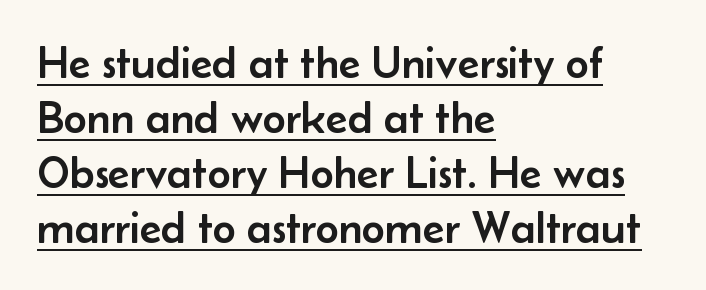
The image shows 45 px sans-serif type, upright; set left-aligned, line spacing 1.22x, normal letter spacing, underlined; low stroke contrast and a small x-height.
